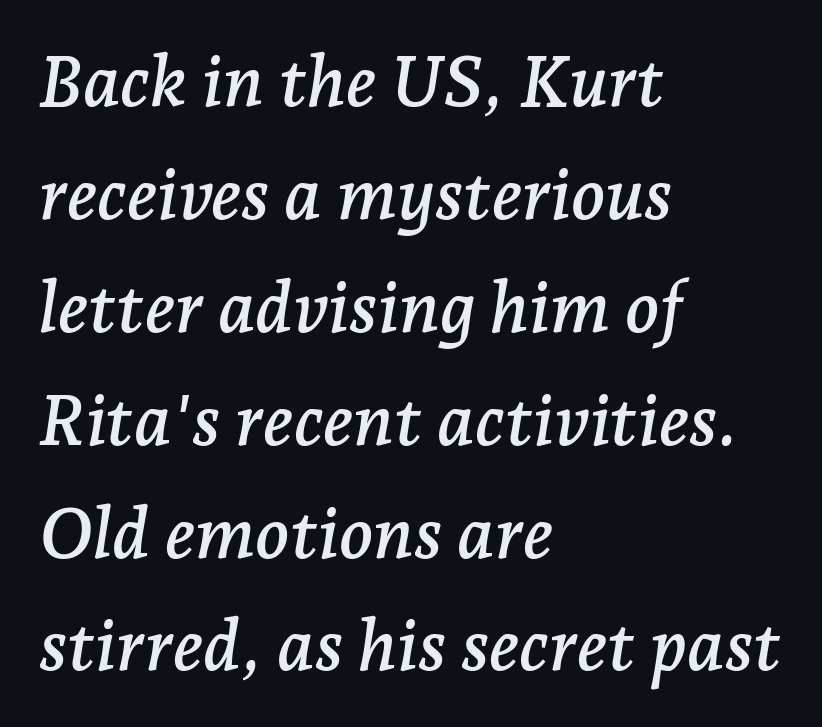
{"serif": "yes", "italic": "yes", "lean": "right", "slant_degrees": 7, "width": "normal", "stroke_contrast": "low", "x_height": "medium", "monospaced": "no", "underline": "no", "align": "left", "line_spacing": "normal", "line_spacing_ratio": 1.59, "letter_spacing": "normal", "letter_spacing_em": 0.0, "glyph_px": 71}
